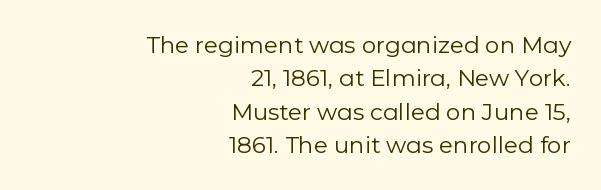
The image shows 23 px text type, upright; set right-aligned, normal line spacing (1.45x), normal letter spacing, not underlined.
